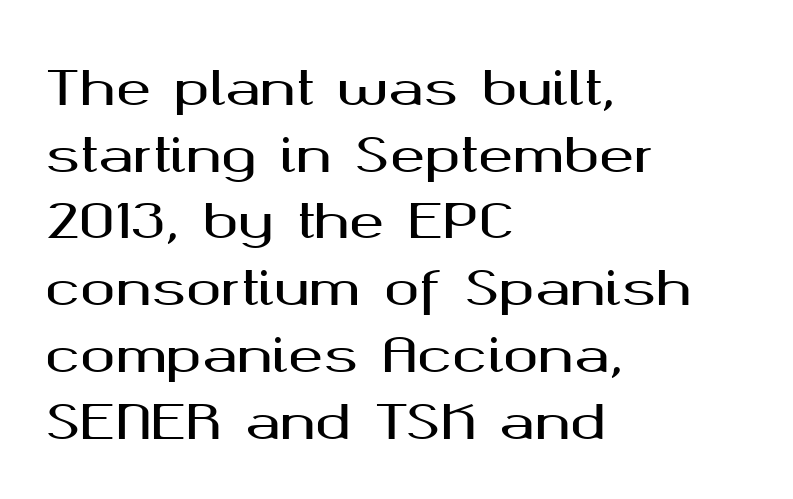
Observe the absence of serifs on each vertical stroke in this sample. The type sits square on the baseline with zero lean. One-word summary of the alignment: left. The passage shown is typed in a proportional face where columns would drift. The designer left line spacing at the default.
